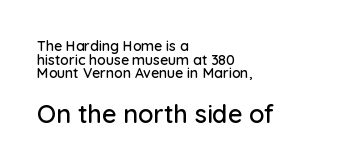
The image shows 25 px text type, upright; set left-aligned, tight line spacing (0.97x), normal letter spacing, not underlined; the second (bottom) block is 1.79x larger.
